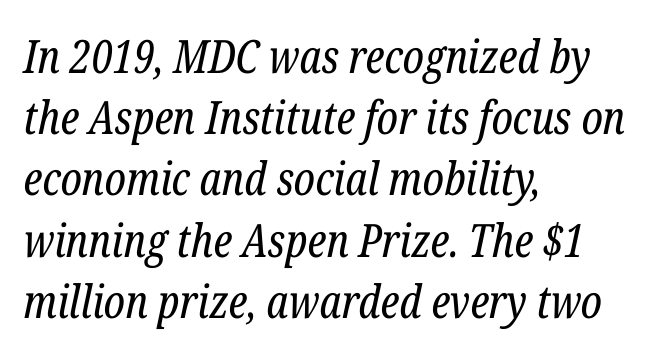
The leading is moderate, giving the passage an even texture. The typeface chosen for these lines features serifs. Rendered with sloped, italic letterforms. Has an underline been added? It has not. This sample has the flowing, uneven cadence of proportional lettering. A classic flush-left, rag-right setting is used for this passage.
